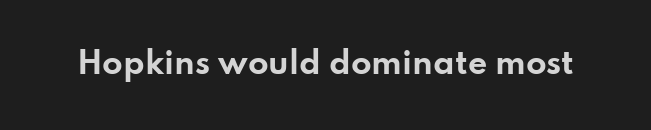
Any mark beneath the type? The region is blank. This is sans-serif lettering, the kind often seen on screens and signage. Glyph-to-glyph distance matches everyday printed text. Rendered with straight, roman letterforms. The passage shown is typed in a proportional face where columns would drift. Bold? Absolutely — the strokes are thick and heavy.
